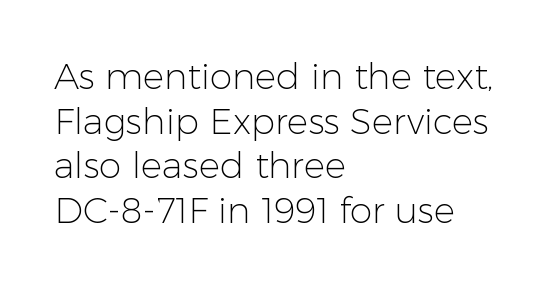
It's the straight-up-and-down kind of type. Type without underlining. Tracking value appears to be zero — textbook default spacing. The passage shown is not bold in any degree.
